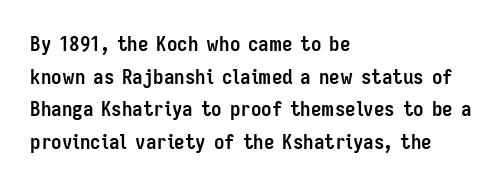
The rendering anchors every line to the left-hand side. In terms of posture, this sample is upright. This sample uses plain, unmodified letter spacing. The gap between lines stays unmarked.
